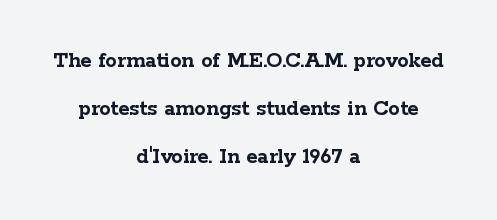
Unmarked baselines from the first word to the last. If you measured baseline to baseline, you'd find a long distance. The passage shown is emphatically bold. Typeset on center — no edge is straight.
